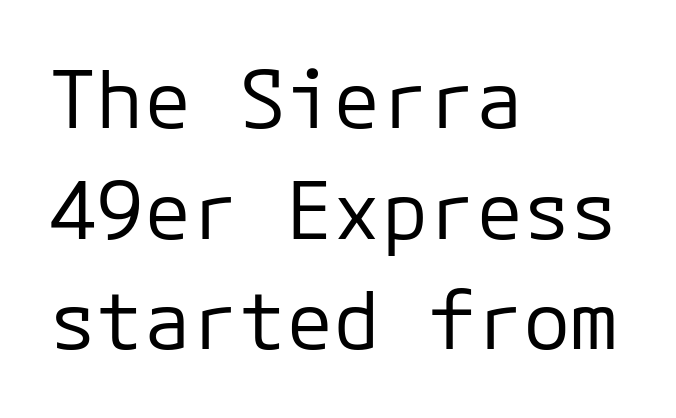
The image shows 79 px regular-weight sans-serif type, upright, monospaced; set left-aligned, normal line spacing (1.4x), normal letter spacing, not underlined; low stroke contrast and a medium x-height.
